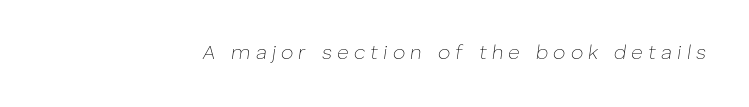
Q: Is the text bold? A: No.
Q: Is the text italic (slanted)? A: Yes, it leans right by about 8 degrees.
Q: Is the text underlined? A: No.
Q: Is the spacing between letters normal or unusually wide? A: Unusually wide.
